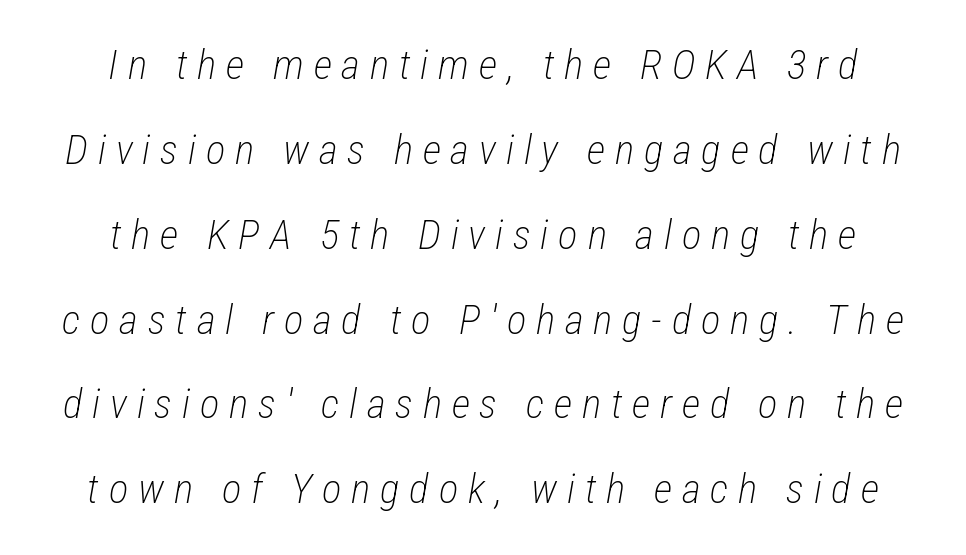
{"italic": "yes", "lean": "right", "slant_degrees": 12, "bold": "no", "weight": "light", "width": "condensed", "stroke_contrast": "low", "x_height": "medium", "monospaced": "no", "underline": "no", "align": "center", "line_spacing": "loose", "line_spacing_ratio": 2.07, "letter_spacing": "wide", "letter_spacing_em": 0.24, "glyph_px": 41}
